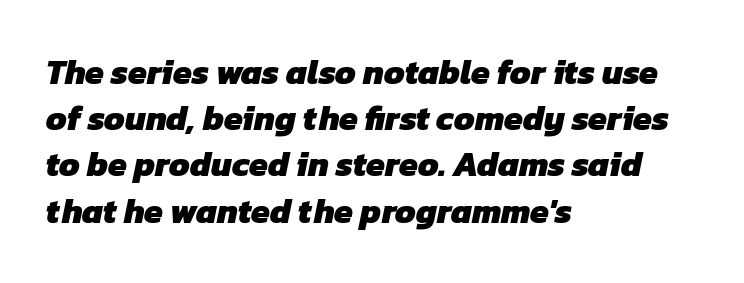
Q: Is the text bold? A: Yes.
Q: Is the typeface a serif or a sans-serif typeface? A: Sans-serif.
Q: Is the text underlined? A: No.
Q: How is the paragraph aligned? A: Left-aligned.
Q: Is the spacing between letters normal or unusually wide? A: Normal.
Q: Is the spacing between lines tight, normal or loose? A: Normal.
Q: Width (condensed, normal, or wide)? A: Normal.
Q: Stroke contrast? A: Low.
Q: x-height? A: Medium.
Q: Monospaced? A: No.
